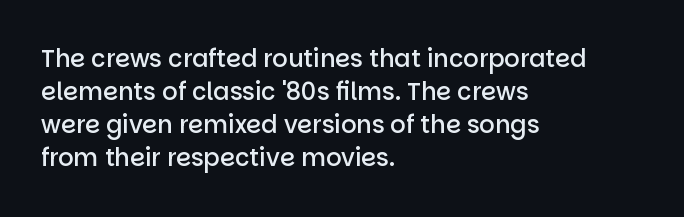
This rendering features lettering with no underline. Firm but not heavy-handed strokes: this text is semibold. Compared with typical body copy, the letter spacing here is the same. This sample is left-justified, so line endings fall wherever the words run out. Normally led — the rows are evenly, conventionally spaced.
